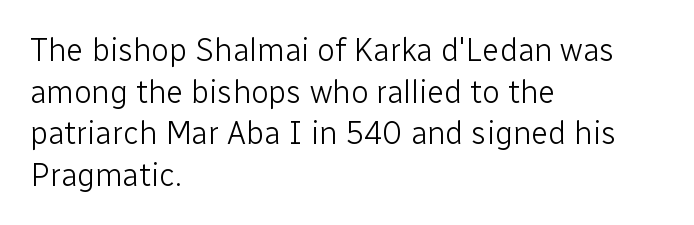
Q: Is the text bold? A: No.
Q: Is the text italic (slanted)? A: No, it is upright.
Q: Is the typeface a serif or a sans-serif typeface? A: Sans-serif.
Q: Is the text underlined? A: No.
Q: How is the paragraph aligned? A: Left-aligned.
Q: Is the spacing between letters normal or unusually wide? A: Normal.
Q: Is the spacing between lines tight, normal or loose? A: Normal.
Q: Width (condensed, normal, or wide)? A: Normal.
Q: Stroke contrast? A: Low.
Q: x-height? A: Medium.
Q: Monospaced? A: No.
